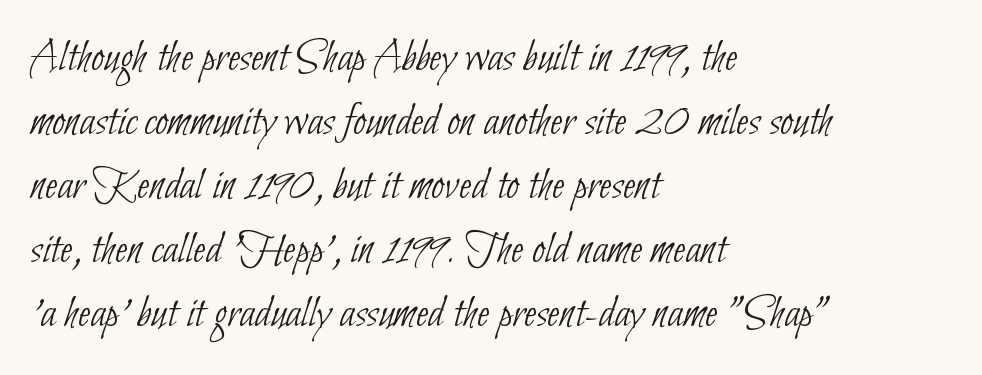
The image shows 46 px thin, condensed sans-serif type; set left-aligned, normal line spacing (1.39x), normal letter spacing, not underlined; low stroke contrast and a small x-height.
